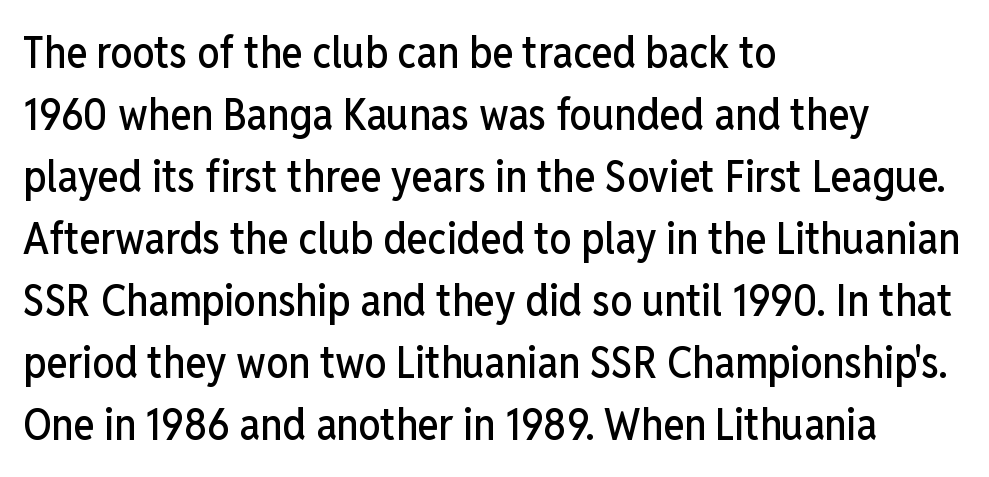
The image shows 44 px condensed sans-serif type, upright; set left-aligned, normal line spacing (1.41x), normal letter spacing, not underlined; low stroke contrast and a medium x-height.
